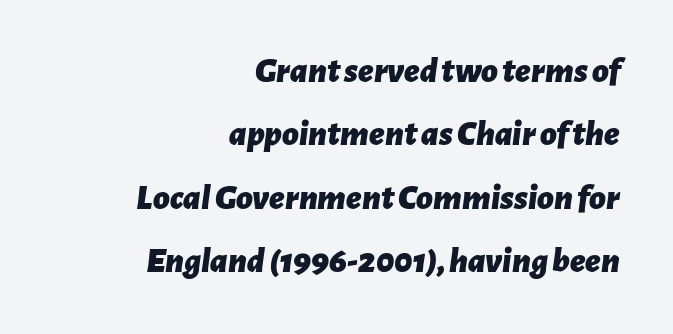
Stroke thickness is high; the sample reads as a true bold. Rendered with sloped, italic letterforms. Is this a fixed-width face? No — the glyphs have proportional, varying widths. In terms of letterspacing, this is plain default setting. The paragraph shown leans on its right margin.
